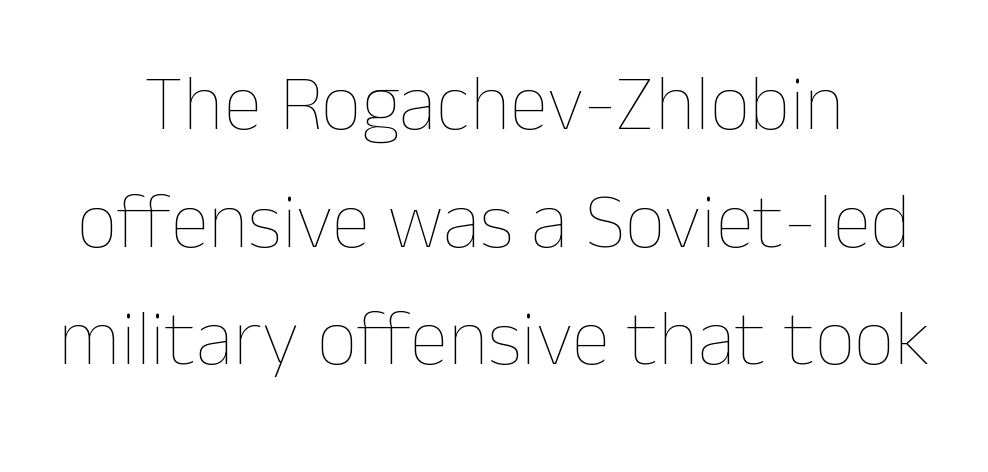
Do the characters align in a grid? No, the font is proportional. If you folded the block vertically in half, each line would mirror itself in length. The glyphs are unaccompanied by any horizontal stroke below them. Compared with typical body copy, the letter spacing here is the same.
